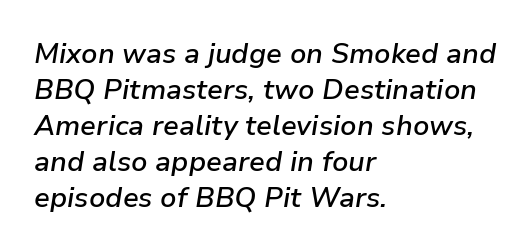
Q: Is the text bold? A: Semi-bold.
Q: Is the text italic (slanted)? A: Yes, it leans right by about 9 degrees.
Q: Is the text underlined? A: No.
Q: How is the paragraph aligned? A: Left-aligned.
Q: Is the spacing between letters normal or unusually wide? A: Normal.
Q: Is the spacing between lines tight, normal or loose? A: Normal.
Q: Width (condensed, normal, or wide)? A: Normal.
Q: Stroke contrast? A: Low.
Q: x-height? A: Medium.
Q: Monospaced? A: No.
